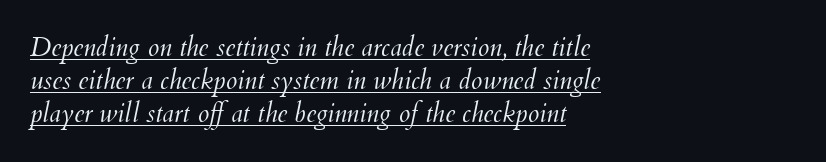
Compared with undecorated copy, this sample adds a rule below the words. The letters are slanted; this is an italic face. Visually the block forms a straight wall on the left and a jagged coastline on the right. Does extra space separate the letters? No, they use regular spacing. One glance says typical: line gaps are just what's usual.
